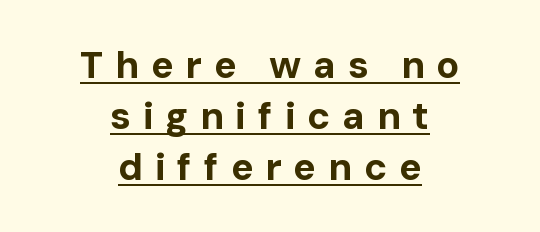
The typography opts for an upright posture over an oblique one. There is plenty of visible air inserted between adjacent glyphs. The passage is arranged like a title page — every line centered. What decoration does the sample have? An underline.
